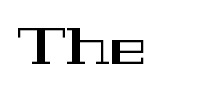
Designer's note — italics off, roman on. The passage shown has conventional tracking throughout. Note: serifs present on the glyphs. A typesetter would call this proportional, since set widths differ per character. The glyphs are unaccompanied by any horizontal stroke below them.
